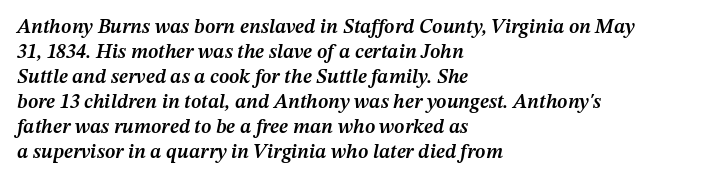
{"italic": "yes", "lean": "right", "slant_degrees": 12, "bold": "semi", "underline": "no", "align": "left", "line_spacing": "normal", "line_spacing_ratio": 1.25, "letter_spacing": "normal", "letter_spacing_em": 0.0, "glyph_px": 20}
